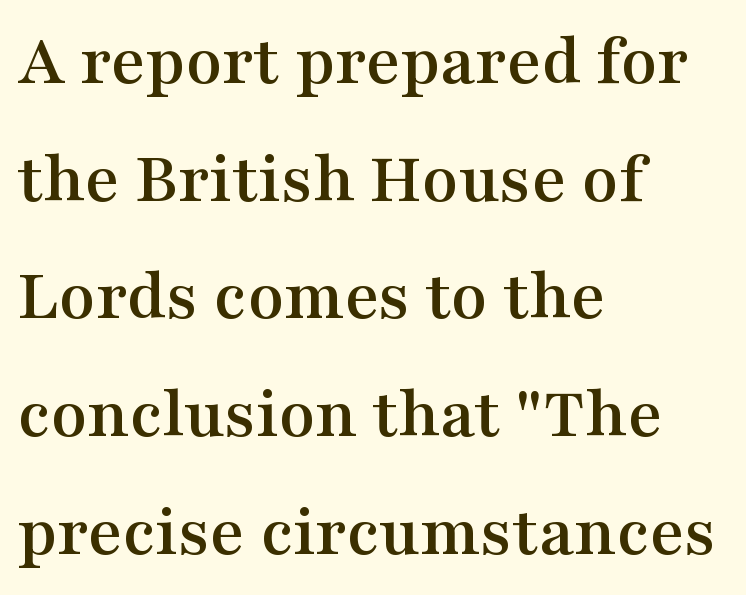
The image shows 74 px wide serif type, upright; set left-aligned, normal line spacing (1.59x), normal letter spacing, not underlined; medium stroke contrast and a medium x-height.
